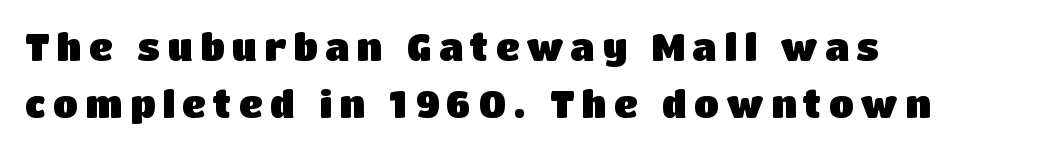
Q: Is the text bold? A: Yes.
Q: Is the text italic (slanted)? A: No, it is upright.
Q: Is the typeface a serif or a sans-serif typeface? A: Sans-serif.
Q: Is the text underlined? A: No.
Q: How is the paragraph aligned? A: Left-aligned.
Q: Is the spacing between lines tight, normal or loose? A: Normal.
Q: Width (condensed, normal, or wide)? A: Normal.
Q: Stroke contrast? A: Low.
Q: x-height? A: Large.
Q: Monospaced? A: No.
